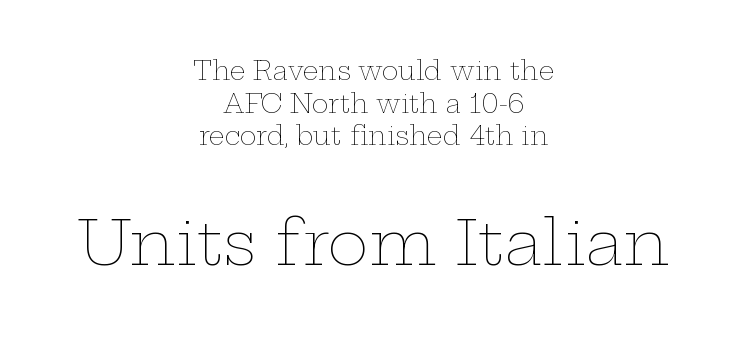
The setting favours the middle, as headings and verse often do. Words appear dense and cohesive because spacing is normal. Here the designer chose a conventional face with non-uniform glyph widths. If you squint, the bottom block still reads clearly — it's the larger of the two. Vertically, the passage feels balanced, rows spaced as you'd expect. Ascenders rise straight up at ninety degrees.
